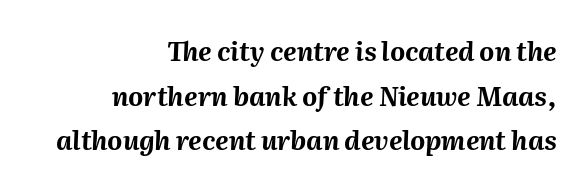
No extra tracking has been applied to these lines. Underline: absent. These lines carry a lot of weight — the face is fully bold. Layout note: lines flush right. Rendered with sloped, italic letterforms.
